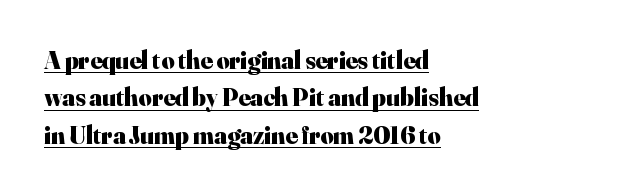
Weight check: bold — yes, fully. Italic: no, the glyphs are upright roman. Glyph-to-glyph distance matches everyday printed text. The space between consecutive lines is moderate. Line beginnings align vertically; line endings do not.
